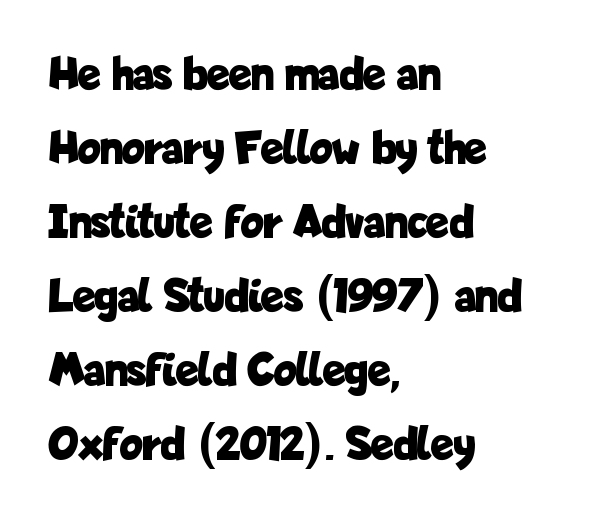
{"serif": "no", "italic": "no", "bold": "yes", "weight": "bold", "width": "condensed", "stroke_contrast": "low", "x_height": "medium", "monospaced": "no", "underline": "no", "align": "left", "line_spacing": "normal", "line_spacing_ratio": 1.54, "letter_spacing": "normal", "letter_spacing_em": 0.0, "glyph_px": 48}
